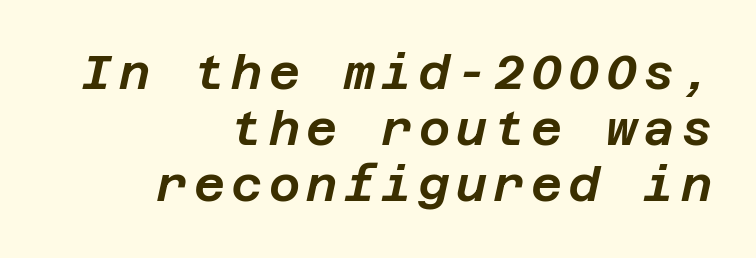
Does the lettering tilt? It does — this is italic. Decoration check: the copy has no underline. Alignment: flush right.
